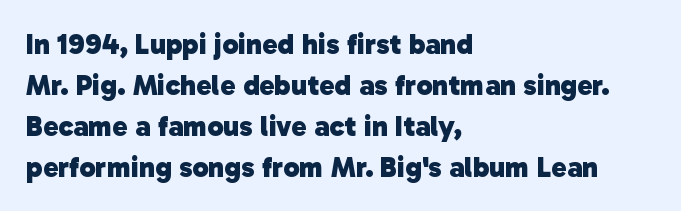
Q: Is the text bold? A: Yes.
Q: Is the typeface a serif or a sans-serif typeface? A: Sans-serif.
Q: Is the text underlined? A: No.
Q: How is the paragraph aligned? A: Left-aligned.
Q: Is the spacing between letters normal or unusually wide? A: Normal.
Q: Is the spacing between lines tight, normal or loose? A: Normal.
Q: Width (condensed, normal, or wide)? A: Normal.
Q: Stroke contrast? A: Low.
Q: x-height? A: Medium.
Q: Monospaced? A: No.
